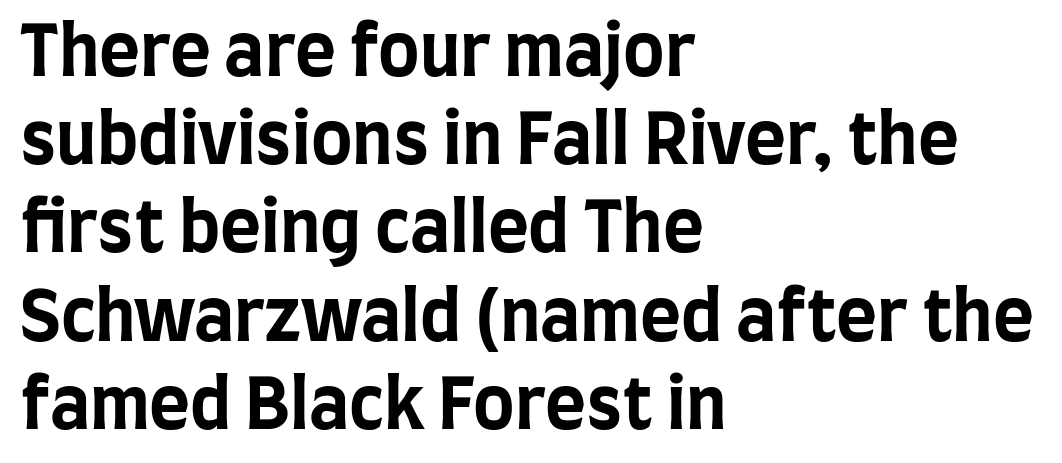
Q: Is the text bold? A: Yes.
Q: Is the text italic (slanted)? A: No, it is upright.
Q: Is the typeface a serif or a sans-serif typeface? A: Sans-serif.
Q: Is the text underlined? A: No.
Q: How is the paragraph aligned? A: Left-aligned.
Q: Is the spacing between letters normal or unusually wide? A: Normal.
Q: Is the spacing between lines tight, normal or loose? A: Normal.
Q: Width (condensed, normal, or wide)? A: Condensed.
Q: Stroke contrast? A: Low.
Q: x-height? A: Large.
Q: Monospaced? A: No.
